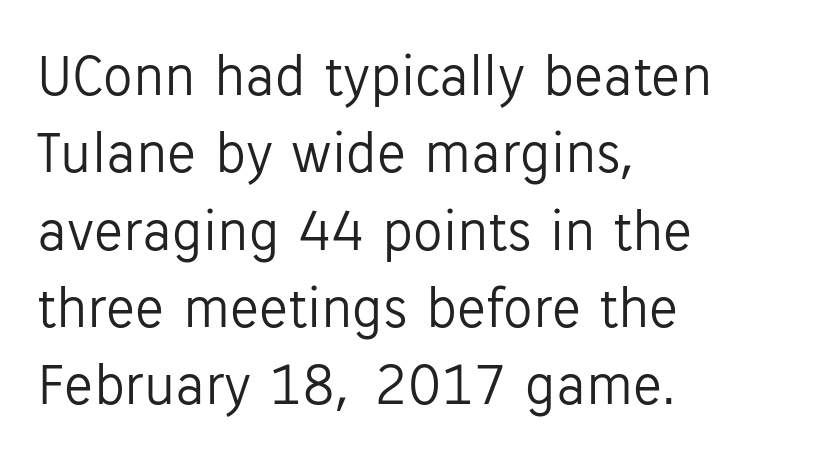
Q: Is the text bold? A: No.
Q: Is the text italic (slanted)? A: No, it is upright.
Q: Is the typeface a serif or a sans-serif typeface? A: Sans-serif.
Q: Is the text underlined? A: No.
Q: How is the paragraph aligned? A: Left-aligned.
Q: Is the spacing between letters normal or unusually wide? A: Normal.
Q: Is the spacing between lines tight, normal or loose? A: Normal.
Q: Width (condensed, normal, or wide)? A: Normal.
Q: Stroke contrast? A: Low.
Q: x-height? A: Medium.
Q: Monospaced? A: No.
